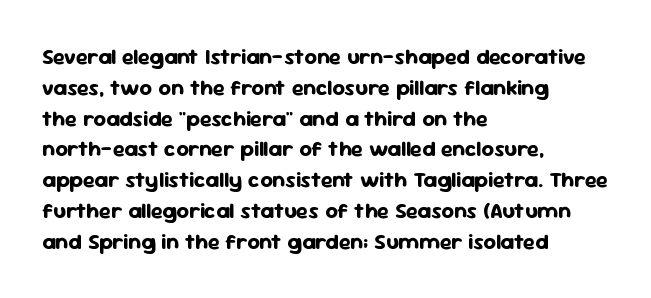
Q: Is the text bold? A: Yes.
Q: Is the text italic (slanted)? A: No, it is upright.
Q: Is the text underlined? A: No.
Q: How is the paragraph aligned? A: Left-aligned.
Q: Is the spacing between letters normal or unusually wide? A: Normal.
Q: Is the spacing between lines tight, normal or loose? A: Normal.
